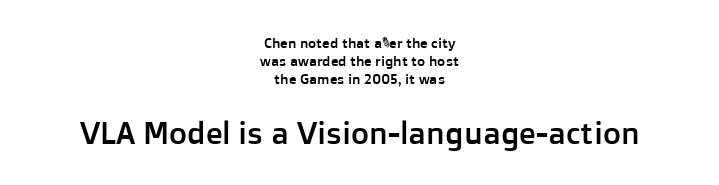
Q: Is the text italic (slanted)? A: No, it is upright.
Q: Is the typeface a serif or a sans-serif typeface? A: Sans-serif.
Q: Is the text underlined? A: No.
Q: How is the paragraph aligned? A: Centered.
Q: Is the spacing between letters normal or unusually wide? A: Normal.
Q: Is the spacing between lines tight, normal or loose? A: Normal.
Q: Which block of text is set in a larger size, the first (top) or the second (bottom)? A: The second (bottom) one.
Q: Width (condensed, normal, or wide)? A: Normal.
Q: Stroke contrast? A: Low.
Q: x-height? A: Medium.
Q: Monospaced? A: No.
